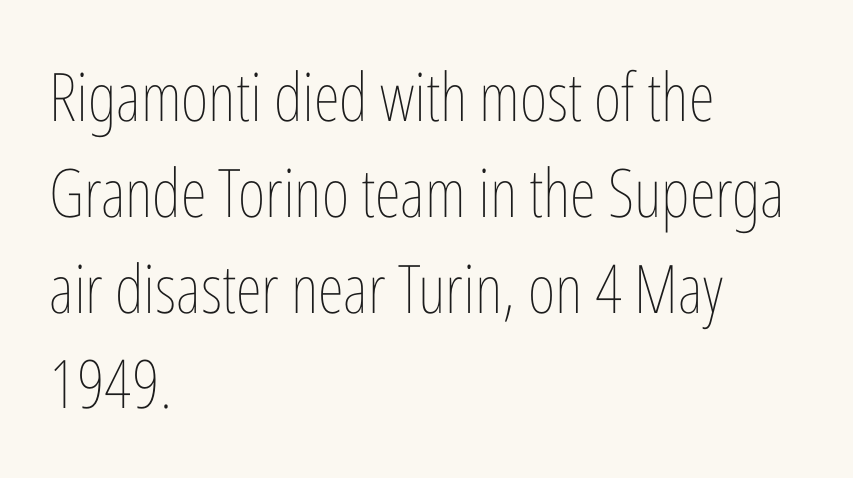
Q: Is the text bold? A: No.
Q: Is the text italic (slanted)? A: No, it is upright.
Q: Is the text underlined? A: No.
Q: How is the paragraph aligned? A: Left-aligned.
Q: Is the spacing between letters normal or unusually wide? A: Normal.
Q: Is the spacing between lines tight, normal or loose? A: Normal.
Q: Width (condensed, normal, or wide)? A: Condensed.
Q: Stroke contrast? A: Low.
Q: x-height? A: Medium.
Q: Monospaced? A: No.
